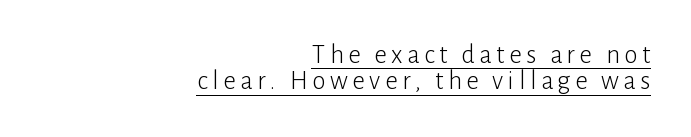
Q: Is the text bold? A: No.
Q: Is the text italic (slanted)? A: No, it is upright.
Q: Is the text underlined? A: Yes.
Q: How is the paragraph aligned? A: Right-aligned.
Q: Is the spacing between lines tight, normal or loose? A: Tight.
